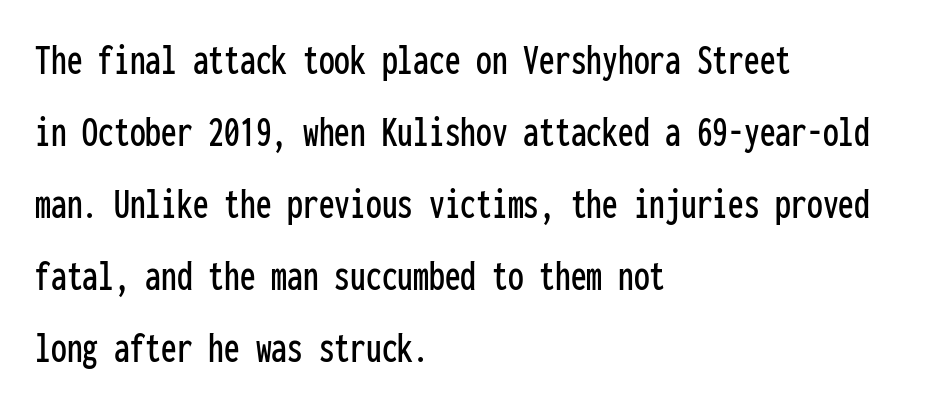
Q: Is the text italic (slanted)? A: No, it is upright.
Q: Is the typeface a serif or a sans-serif typeface? A: Sans-serif.
Q: Is the text underlined? A: No.
Q: How is the paragraph aligned? A: Left-aligned.
Q: Is the spacing between letters normal or unusually wide? A: Normal.
Q: Is the spacing between lines tight, normal or loose? A: Normal.
Q: Width (condensed, normal, or wide)? A: Condensed.
Q: Stroke contrast? A: Low.
Q: x-height? A: Medium.
Q: Monospaced? A: Yes.
